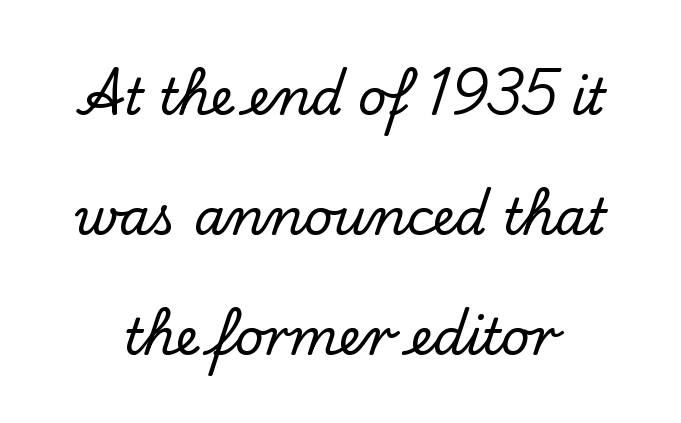
Q: Is the text italic (slanted)? A: Yes.
Q: Is the typeface a serif or a sans-serif typeface? A: Serif.
Q: Is the text underlined? A: No.
Q: Is the spacing between letters normal or unusually wide? A: Normal.
Q: Is the spacing between lines tight, normal or loose? A: Loose.
Q: Width (condensed, normal, or wide)? A: Normal.
Q: Stroke contrast? A: Low.
Q: x-height? A: Small.
Q: Monospaced? A: No.
